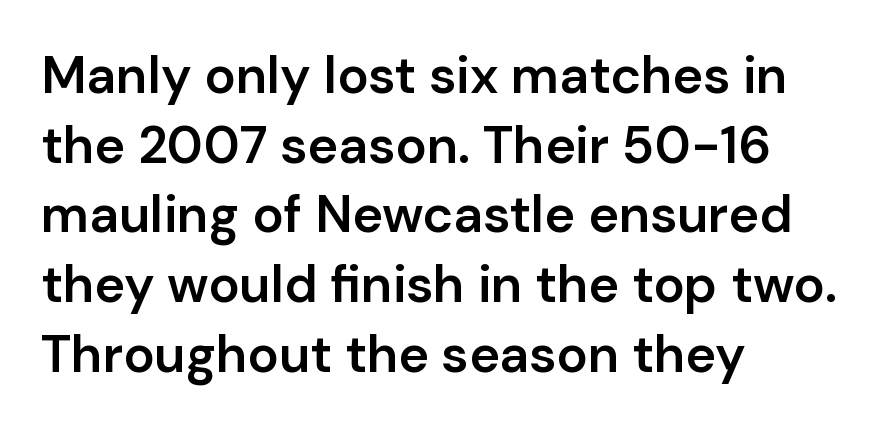
{"serif": "no", "italic": "no", "bold": "semi", "weight": "semibold", "width": "normal", "stroke_contrast": "low", "x_height": "medium", "monospaced": "no", "underline": "no", "align": "left", "line_spacing": "normal", "line_spacing_ratio": 1.34, "letter_spacing": "normal", "letter_spacing_em": 0.0, "glyph_px": 52}
